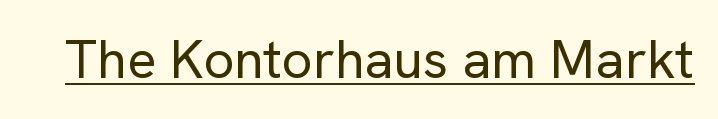
Q: Is the text bold? A: No.
Q: Is the text italic (slanted)? A: No, it is upright.
Q: Is the typeface a serif or a sans-serif typeface? A: Sans-serif.
Q: Is the text underlined? A: Yes.
Q: Is the spacing between letters normal or unusually wide? A: Normal.
Q: Width (condensed, normal, or wide)? A: Normal.
Q: Stroke contrast? A: Low.
Q: x-height? A: Medium.
Q: Monospaced? A: No.
